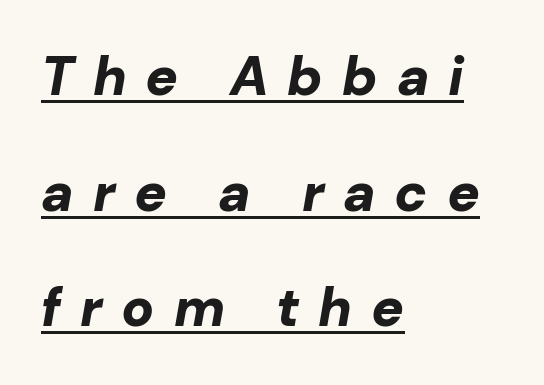
{"italic": "yes", "lean": "right", "slant_degrees": 10, "bold": "yes", "weight": "bold", "width": "normal", "stroke_contrast": "low", "x_height": "medium", "monospaced": "no", "underline": "yes", "align": "left", "line_spacing": "loose", "line_spacing_ratio": 2.14, "letter_spacing": "wide", "letter_spacing_em": 0.35, "glyph_px": 54}
